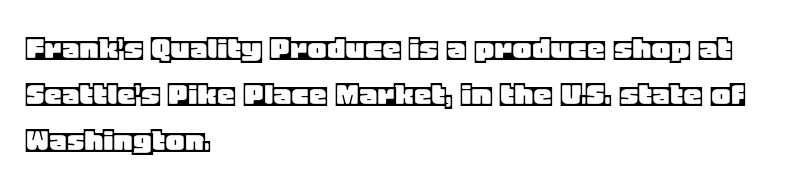
Q: Is the text italic (slanted)? A: No, it is upright.
Q: Is the text underlined? A: No.
Q: How is the paragraph aligned? A: Left-aligned.
Q: Is the spacing between letters normal or unusually wide? A: Normal.
Q: Is the spacing between lines tight, normal or loose? A: Normal.
Q: Width (condensed, normal, or wide)? A: Normal.
Q: x-height? A: Large.
Q: Monospaced? A: No.
